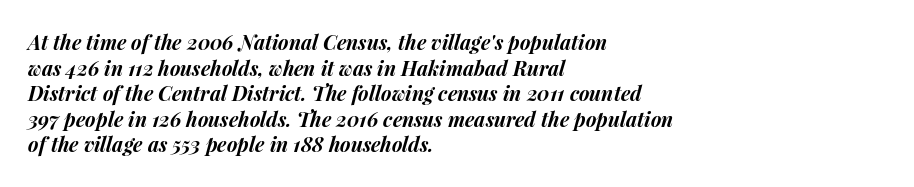
Q: Is the text bold? A: Yes.
Q: Is the text italic (slanted)? A: Yes, it leans right by about 15 degrees.
Q: Is the text underlined? A: No.
Q: How is the paragraph aligned? A: Left-aligned.
Q: Is the spacing between letters normal or unusually wide? A: Normal.
Q: Is the spacing between lines tight, normal or loose? A: Normal.
